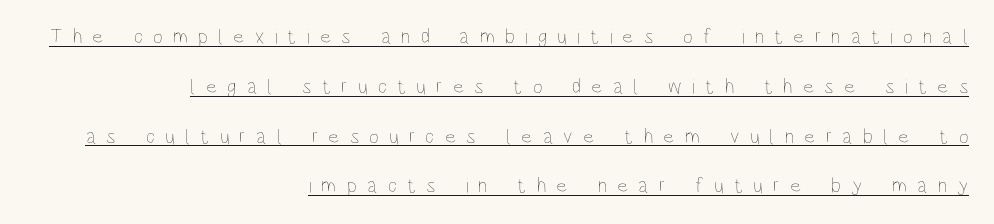
Inter-character spacing is expanded well beyond the font's built-in metrics. The rag falls on the left side of this text block. This is roman type, the default non-slanted kind. One glance says open: line gaps are wider than usual. Ink coverage per letter is moderate at most.
